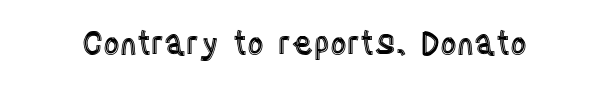
{"italic": "no", "width": "condensed", "x_height": "large", "monospaced": "no", "underline": "no", "letter_spacing": "normal", "letter_spacing_em": 0.0, "glyph_px": 32}
